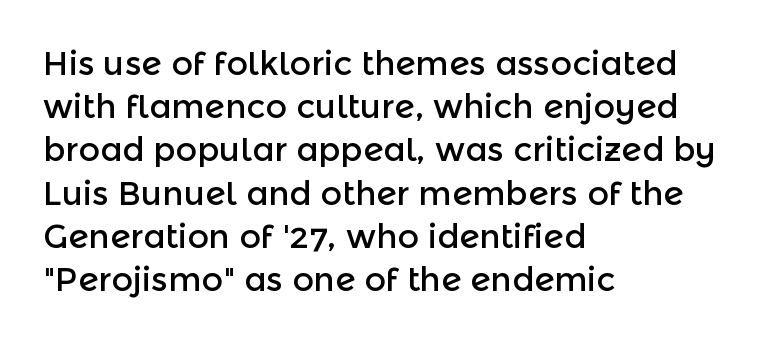
{"serif": "no", "italic": "no", "width": "normal", "x_height": "medium", "monospaced": "no", "underline": "no", "align": "left", "line_spacing": "normal", "line_spacing_ratio": 1.31, "letter_spacing": "normal", "letter_spacing_em": 0.0, "glyph_px": 33}
